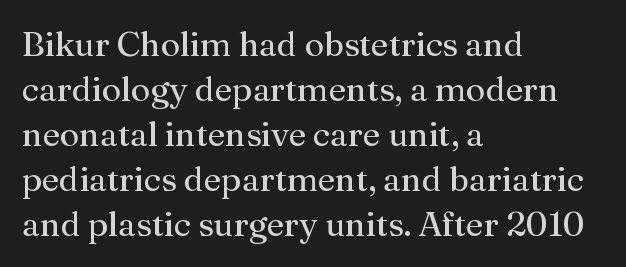
No chunkiness to these letters — they're not bold. Is there much room between lines? A standard amount, neither cramped nor airy. Any mark beneath the type? The region is blank. Each letter keeps its own natural width here, so spacing adapts to shape. Italic? Not at all — the glyphs are vertical.
